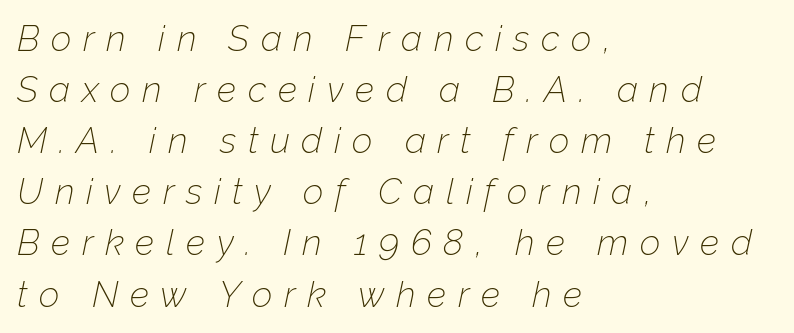
{"italic": "yes", "lean": "right", "slant_degrees": 12, "bold": "no", "weight": "thin", "width": "normal", "stroke_contrast": "low", "x_height": "medium", "monospaced": "no", "underline": "no", "align": "left", "line_spacing": "normal", "line_spacing_ratio": 1.42, "letter_spacing": "wide", "letter_spacing_em": 0.32, "glyph_px": 36}
